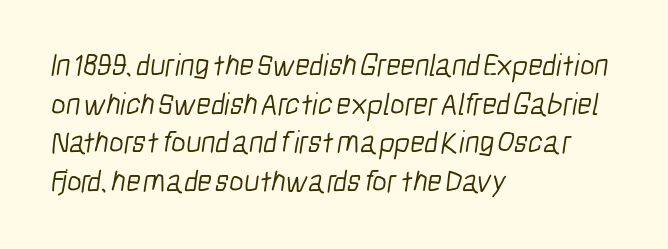
A typesetter would call this zero additional tracking. Notice how descenders clear the ascenders below comfortably — that's standard leading. Casual observation: everything's shoved over to the left. This sample uses a sans-serif face.
